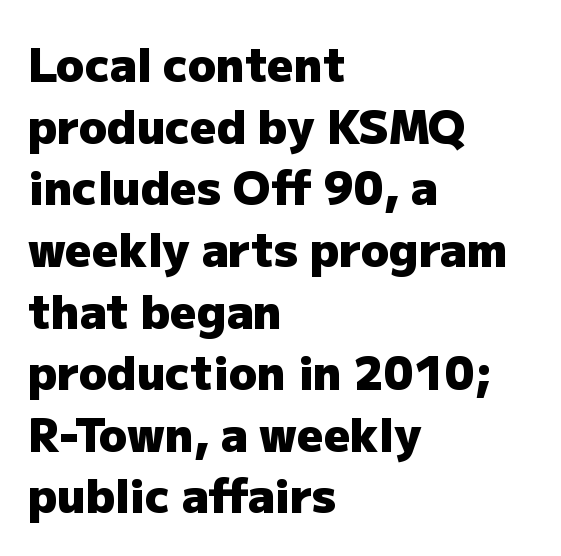
The image shows 46 px heavy sans-serif type, upright; set left-aligned, normal line spacing (1.34x), normal letter spacing, not underlined; low stroke contrast and a medium x-height.
